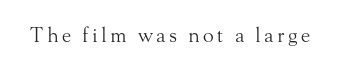
The type sits square on the baseline with zero lean. The strip under each line holds only bare page. Is the stroke heavy? The answer is a plain regular-or-lighter.
